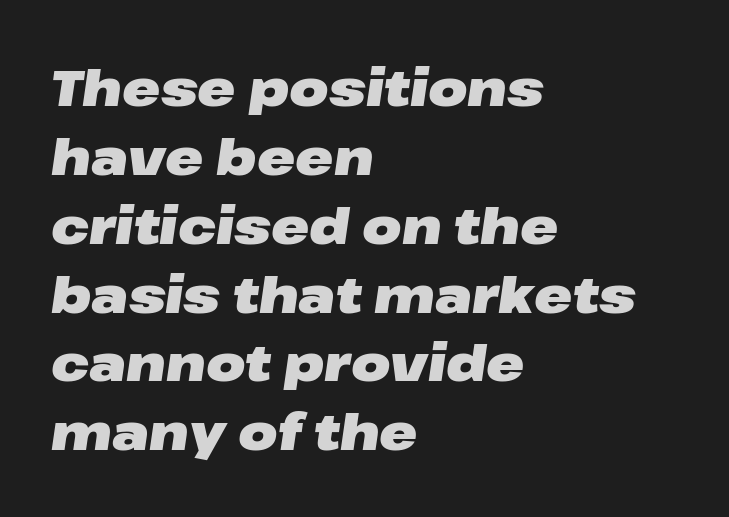
One glance says typical: line gaps are just what's usual. How heavy is the stroke? Heavy — this is a bold. Character widths vary here, with narrow letters taking less room than wide ones. Observe the lean: these are italic letterforms. Letter spacing: default. Teacher's note: observe the even left margin — that is flush-left alignment.
